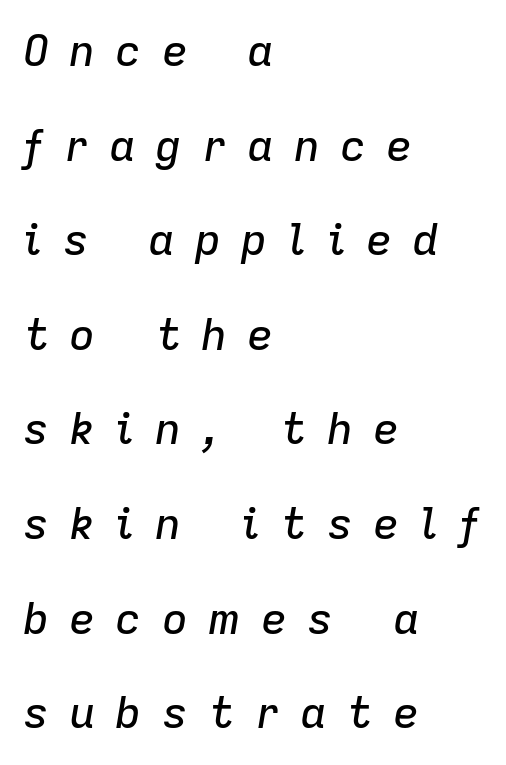
The image shows 44 px text type, italic (leaning right); set left-aligned, loose line spacing (2.15x), unusually wide letter spacing (+0.45 em), not underlined; low stroke contrast and a medium x-height.
